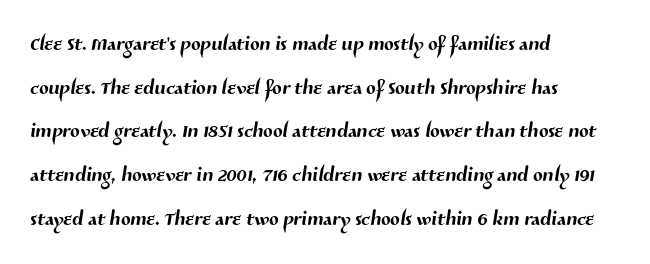
Q: Is the typeface a serif or a sans-serif typeface? A: Sans-serif.
Q: Is the text underlined? A: No.
Q: How is the paragraph aligned? A: Left-aligned.
Q: Is the spacing between letters normal or unusually wide? A: Normal.
Q: Is the spacing between lines tight, normal or loose? A: Normal.
Q: Width (condensed, normal, or wide)? A: Normal.
Q: Stroke contrast? A: Medium.
Q: x-height? A: Medium.
Q: Monospaced? A: No.
